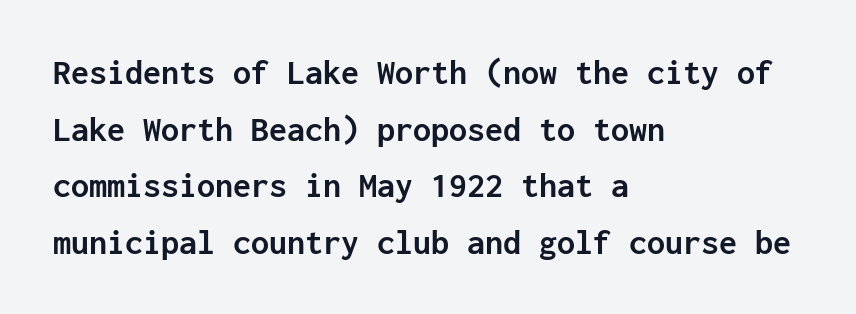
{"serif": "no", "italic": "no", "bold": "yes", "weight": "semibold", "width": "normal", "stroke_contrast": "low", "x_height": "medium", "monospaced": "yes", "underline": "no", "align": "left", "line_spacing": "normal", "line_spacing_ratio": 1.57, "letter_spacing": "normal", "letter_spacing_em": 0.0, "glyph_px": 36}
